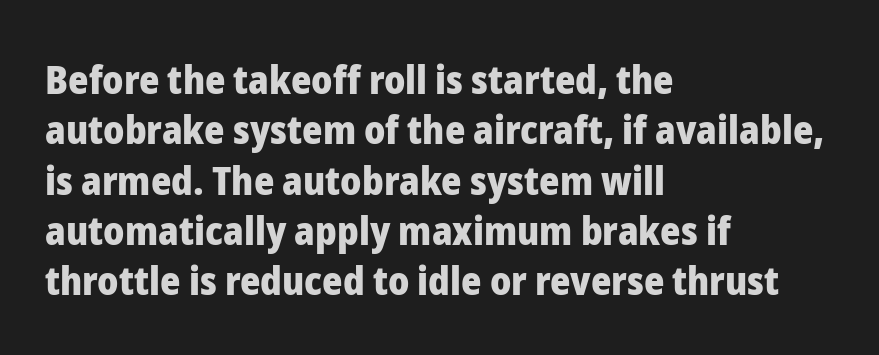
The line texture is even and compact thanks to regular tracking. Students, observe: this is what conventionally led text looks like. Nope, not italic — everything's standing straight. These words are printed bold, with thick strokes throughout. This sample is left-justified, so line endings fall wherever the words run out.
